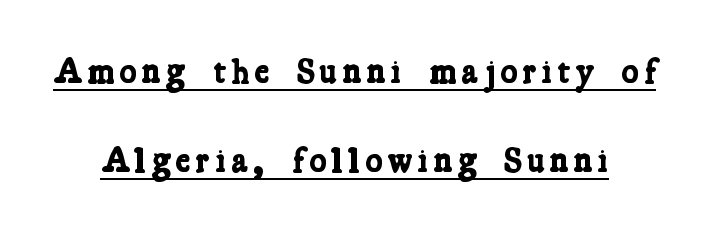
The image shows 36 px bold, condensed serif type; set loose line spacing (2.47x), underlined; low stroke contrast and a medium x-height.
